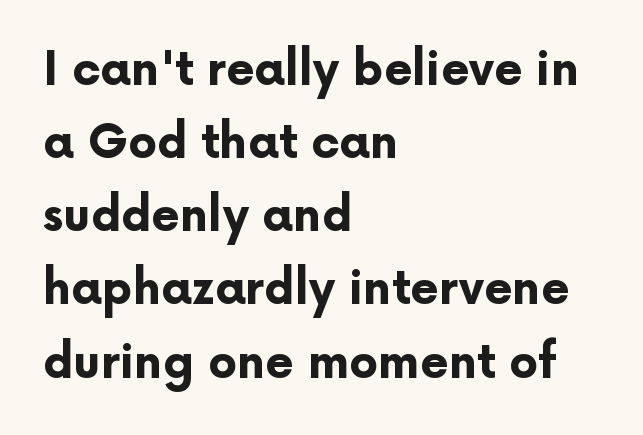
Bare-footed words on every line. The letters sit at their default tracking, neither squeezed nor spread. Typographically, this falls in the sans-serif category. The passage shown stacks its lines at a standard gap. The rendering uses natural spacing where letterforms have individual widths.
